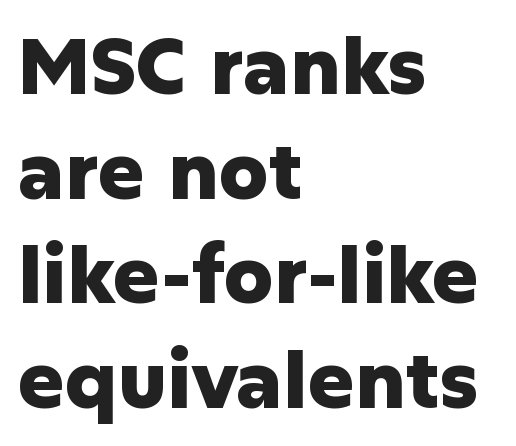
{"serif": "no", "italic": "no", "bold": "yes", "weight": "heavy", "width": "normal", "stroke_contrast": "low", "x_height": "medium", "monospaced": "no", "underline": "no", "align": "left", "line_spacing": "normal", "line_spacing_ratio": 1.34, "letter_spacing": "normal", "letter_spacing_em": 0.0, "glyph_px": 78}
